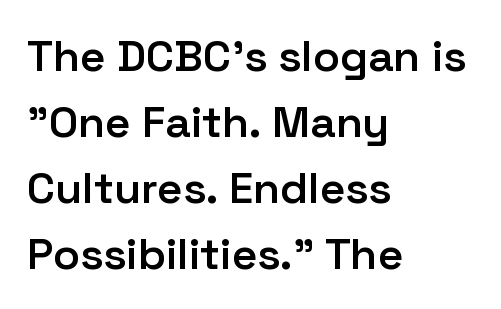
{"serif": "no", "italic": "no", "bold": "semi", "weight": "semibold", "width": "normal", "stroke_contrast": "low", "x_height": "medium", "monospaced": "no", "underline": "no", "align": "left", "line_spacing": "normal", "line_spacing_ratio": 1.5, "letter_spacing": "normal", "letter_spacing_em": 0.0, "glyph_px": 44}
